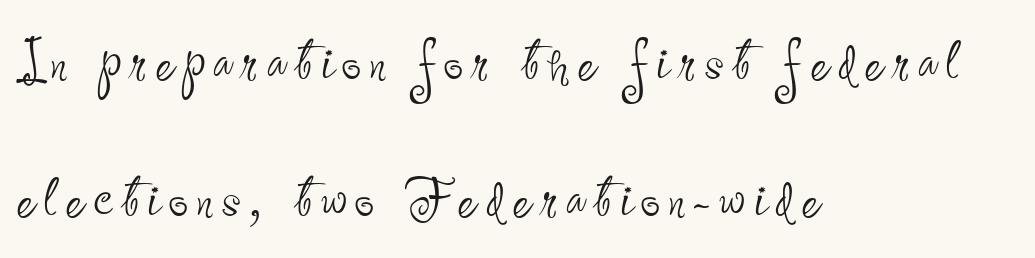
The typeface has the unassuming heft of standard copy or less. Each line starts at the same left margin while the right side varies. To sum up the face: it is a sans, with no serifs.
